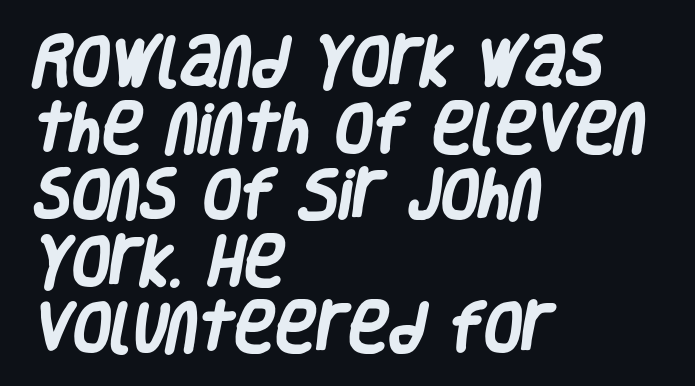
Q: Is the text bold? A: Yes.
Q: Is the typeface a serif or a sans-serif typeface? A: Sans-serif.
Q: Is the text underlined? A: No.
Q: How is the paragraph aligned? A: Left-aligned.
Q: Is the spacing between letters normal or unusually wide? A: Normal.
Q: Width (condensed, normal, or wide)? A: Condensed.
Q: Stroke contrast? A: Low.
Q: x-height? A: Large.
Q: Monospaced? A: No.
